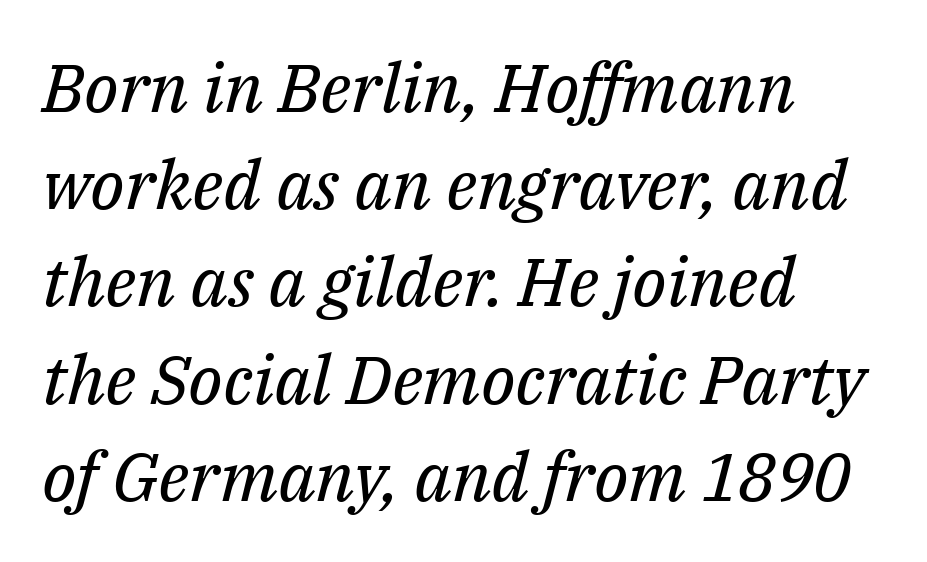
Quick note: italic. Reading down the column, the eye jumps a familiar distance to each next line. Honestly, the letter spacing is just normal — you wouldn't notice it. Font category for this specimen: serif. Each letter keeps its own natural width here, so spacing adapts to shape. All the whitespace from short lines collects on the right.
